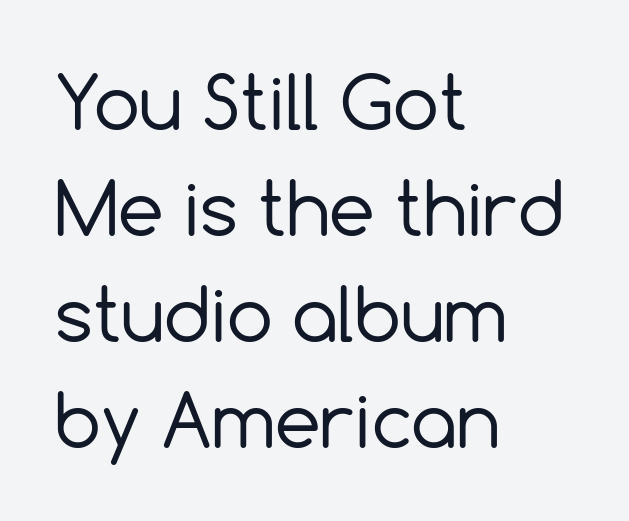
A classic flush-left, rag-right setting is used for this passage. This sample has the flowing, uneven cadence of proportional lettering. Weight: in the light-to-regular range. Only glyphs here, with clear space below each row. A normal amount of white space separates one row of letters from the next.
